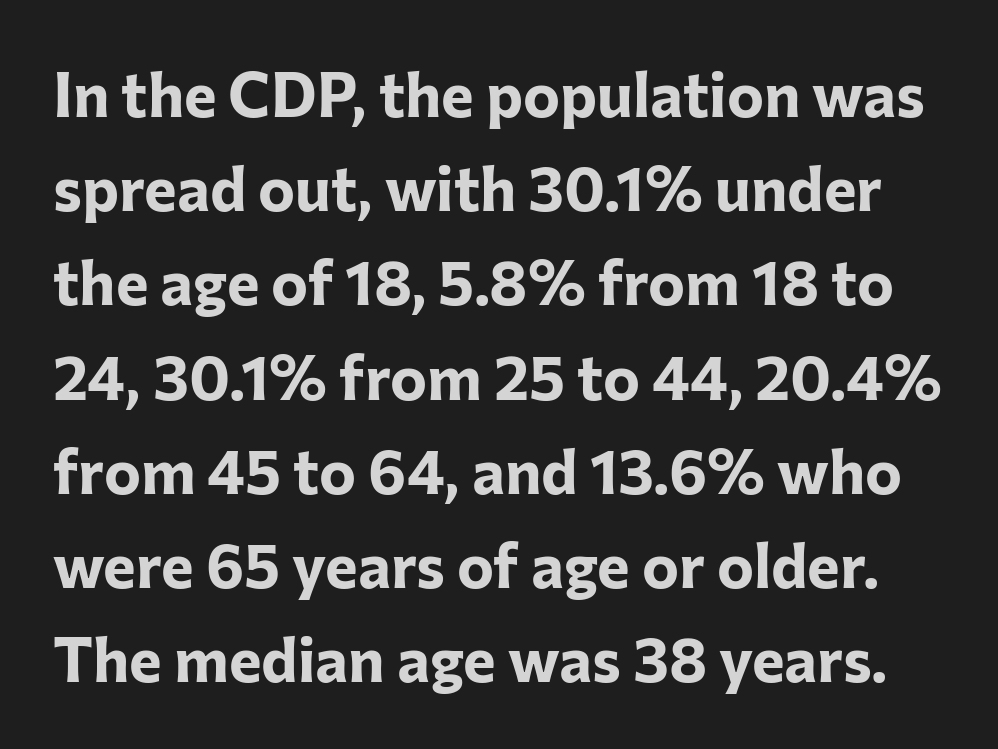
Whoever set this chose a conventional vertical rhythm. Only glyphs here, with clear space below each row. As a designer I'd log this as weight 700, bold. Each letter's strokes conclude bluntly, with no projecting serifs. Students, note that the glyphs here touch the page at normal intervals. Do the letters lean? They stand straight.
